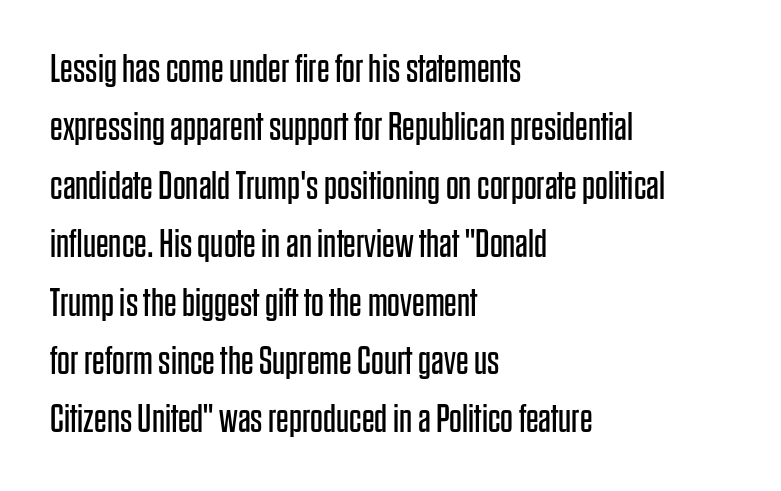
The image shows 40 px regular-weight, condensed sans-serif type, upright; set left-aligned, normal line spacing (1.46x), normal letter spacing, not underlined; low stroke contrast and a large x-height.
